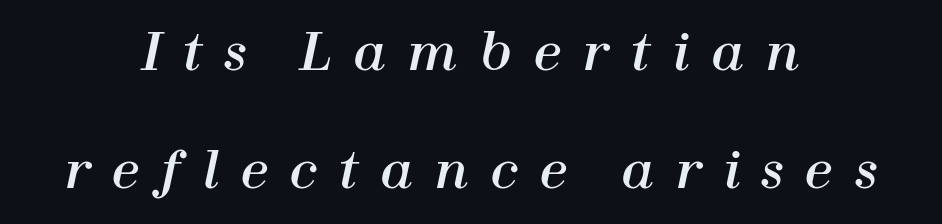
Q: Is the text italic (slanted)? A: Yes, it leans right by about 12 degrees.
Q: Is the text underlined? A: No.
Q: How is the paragraph aligned? A: Centered.
Q: Is the spacing between letters normal or unusually wide? A: Unusually wide.
Q: Is the spacing between lines tight, normal or loose? A: Loose.
Q: Width (condensed, normal, or wide)? A: Normal.
Q: Stroke contrast? A: High.
Q: x-height? A: Medium.
Q: Monospaced? A: No.
